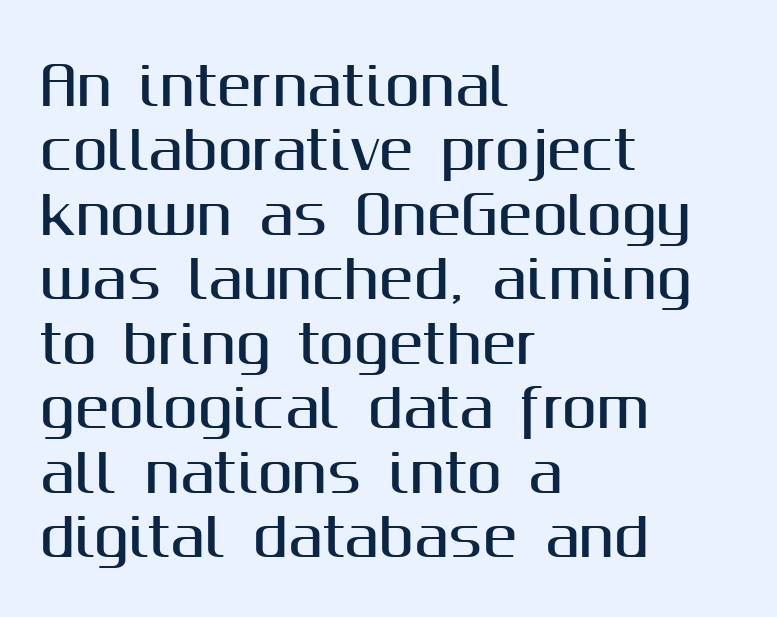
{"serif": "no", "italic": "no", "width": "normal", "stroke_contrast": "medium", "x_height": "medium", "monospaced": "no", "underline": "no", "align": "left", "line_spacing_ratio": 1.24, "letter_spacing": "normal", "letter_spacing_em": 0.0, "glyph_px": 52}
